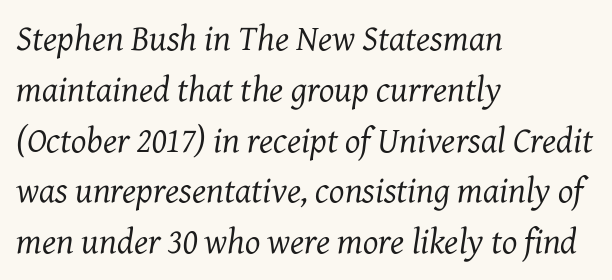
The image shows 36 px regular-weight serif type, italic (leaning right); set left-aligned, normal line spacing (1.41x), normal letter spacing, not underlined; medium stroke contrast and a medium x-height.
